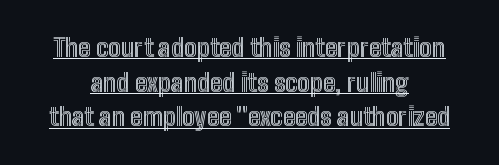
{"italic": "no", "underline": "yes", "align": "center", "line_spacing": "normal", "line_spacing_ratio": 1.39, "letter_spacing": "normal", "letter_spacing_em": 0.0, "glyph_px": 25}
